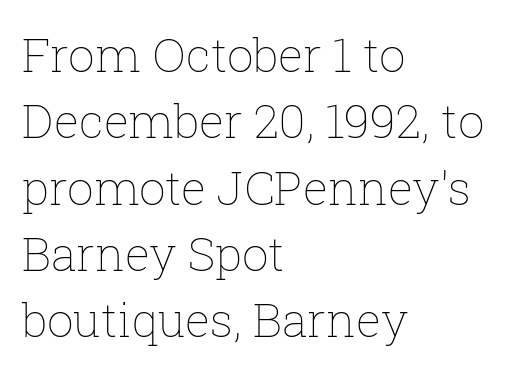
Each letter keeps its own natural width here, so spacing adapts to shape. How are the letters spaced? Ordinarily, with no added tracking. This sample keeps an unexceptional amount of space between lines. The type sits square on the baseline with zero lean. These glyphs show unthickened strokes, regular width or finer.
